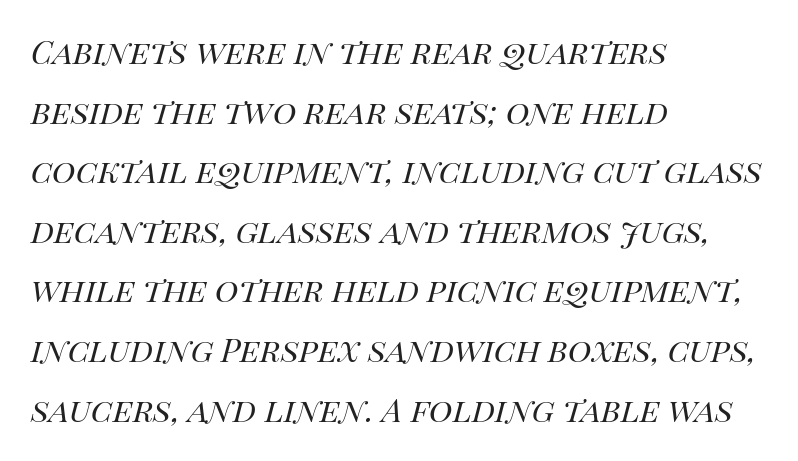
The image shows 40 px regular-weight type, italic (leaning right); set left-aligned, normal line spacing (1.49x), normal letter spacing, not underlined; high stroke contrast and a large x-height.
